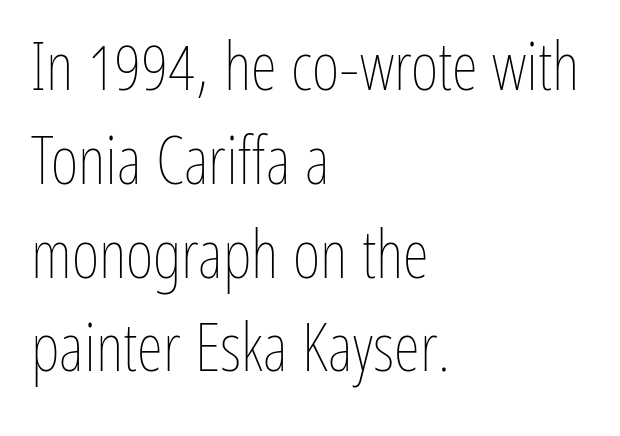
Look at the tracking — it's just the regular setting, nothing added. In CSS terms this would be text-align: left. Vertical strokes here are truly vertical. Underlining? Definitely not there. Proportional: the letters do not fall into vertical columns. Interline gaps are of average width in this sample.
